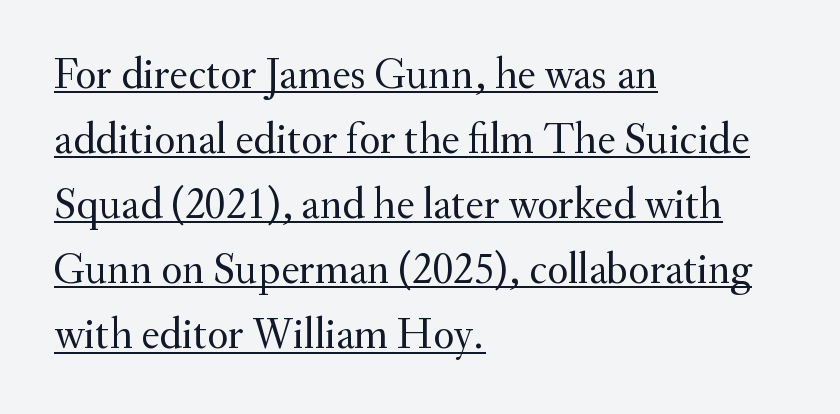
{"serif": "yes", "italic": "no", "bold": "no", "weight": "regular", "width": "normal", "stroke_contrast": "medium", "x_height": "small", "monospaced": "no", "underline": "yes", "align": "left", "line_spacing": "normal", "line_spacing_ratio": 1.48, "letter_spacing": "normal", "letter_spacing_em": 0.0, "glyph_px": 44}
